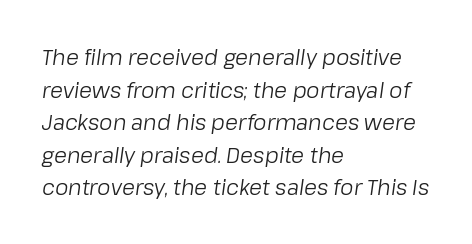
Q: Is the text bold? A: No.
Q: Is the text italic (slanted)? A: Yes, it leans right by about 8 degrees.
Q: Is the text underlined? A: No.
Q: How is the paragraph aligned? A: Left-aligned.
Q: Is the spacing between letters normal or unusually wide? A: Normal.
Q: Is the spacing between lines tight, normal or loose? A: Normal.
